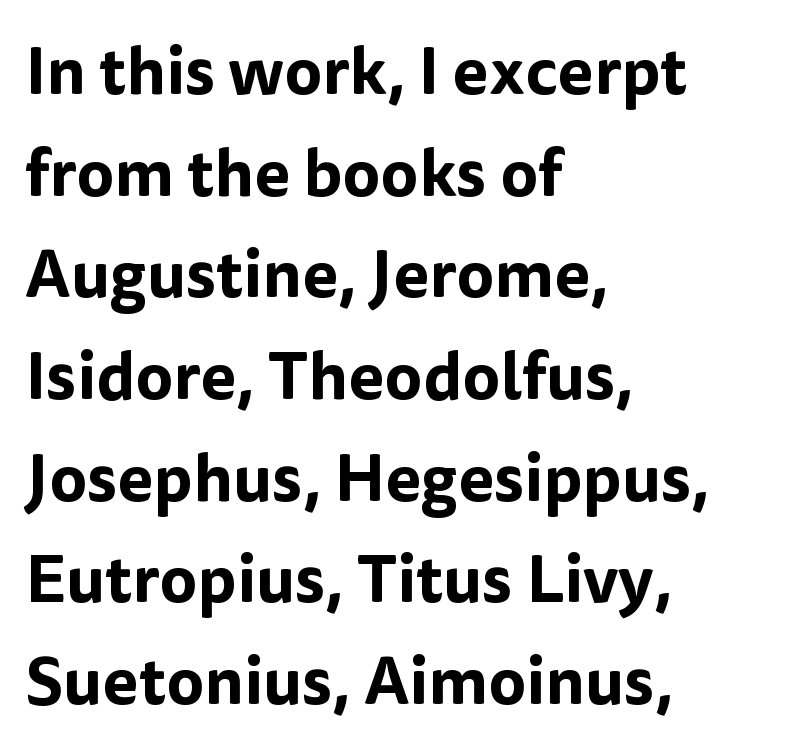
Q: Is the text italic (slanted)? A: No, it is upright.
Q: Is the typeface a serif or a sans-serif typeface? A: Sans-serif.
Q: Is the text underlined? A: No.
Q: How is the paragraph aligned? A: Left-aligned.
Q: Is the spacing between letters normal or unusually wide? A: Normal.
Q: Is the spacing between lines tight, normal or loose? A: Normal.
Q: Width (condensed, normal, or wide)? A: Normal.
Q: Stroke contrast? A: Low.
Q: x-height? A: Medium.
Q: Monospaced? A: No.
